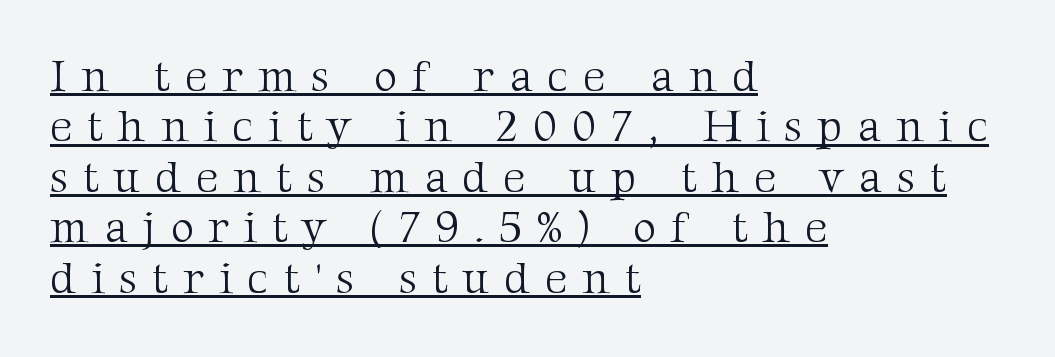
{"serif": "yes", "italic": "no", "bold": "no", "weight": "light", "width": "normal", "stroke_contrast": "medium", "x_height": "medium", "monospaced": "no", "underline": "yes", "align": "left", "line_spacing": "tight", "line_spacing_ratio": 1.12, "letter_spacing": "wide", "letter_spacing_em": 0.33, "glyph_px": 45}
